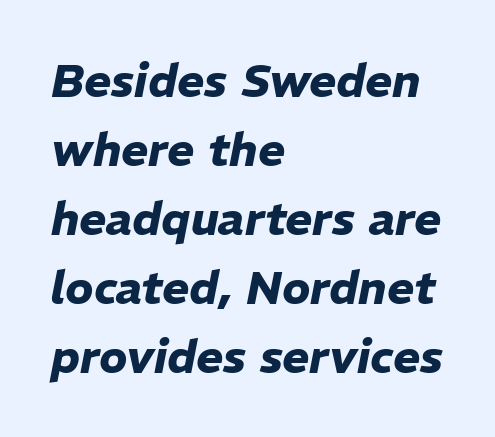
There is no visible air inserted between adjacent glyphs. Varying glyph widths throughout — classic text-font behaviour. The lines in this sample share a left origin and differ only in where they stop. The area under the type is left untouched. This sample keeps an unexceptional amount of space between lines. On the weight axis this lands at bold, roughly 700.
